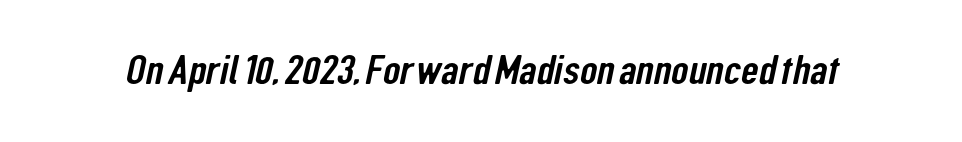
{"serif": "no", "width": "condensed", "stroke_contrast": "low", "x_height": "medium", "monospaced": "no", "underline": "no", "letter_spacing": "normal", "letter_spacing_em": 0.0, "glyph_px": 40}
